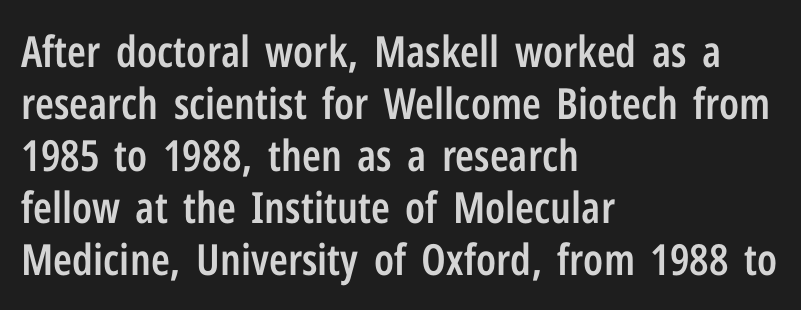
Q: Is the text bold? A: Semi-bold.
Q: Is the text italic (slanted)? A: No, it is upright.
Q: Is the typeface a serif or a sans-serif typeface? A: Sans-serif.
Q: Is the text underlined? A: No.
Q: How is the paragraph aligned? A: Left-aligned.
Q: Is the spacing between letters normal or unusually wide? A: Normal.
Q: Width (condensed, normal, or wide)? A: Condensed.
Q: Stroke contrast? A: Low.
Q: x-height? A: Medium.
Q: Monospaced? A: No.
